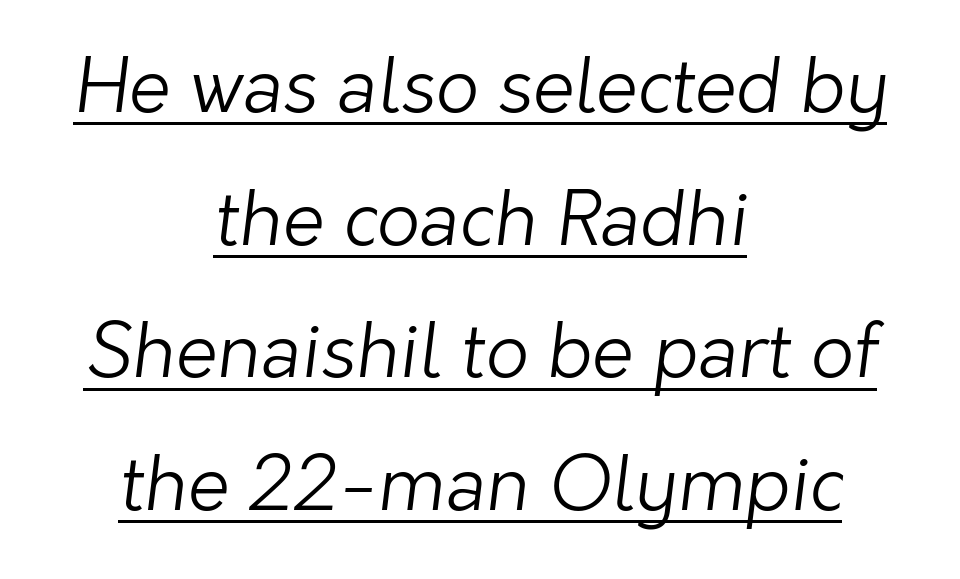
Examine the stroke ends and you'll find no serifs. Does extra space separate the letters? No, they use regular spacing. Stroke thickness stays within the range of a standard reading face or lighter. Looks like regular typesetting: each glyph gets only the width it needs. This rendering uses center alignment, leaving both contours irregular but symmetric. Looks like someone drew a line under every word here.
